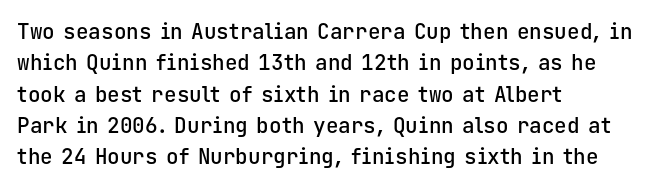
{"italic": "no", "bold": "semi", "underline": "no", "align": "left", "line_spacing": "normal", "line_spacing_ratio": 1.49, "letter_spacing": "normal", "letter_spacing_em": 0.0, "glyph_px": 21}
